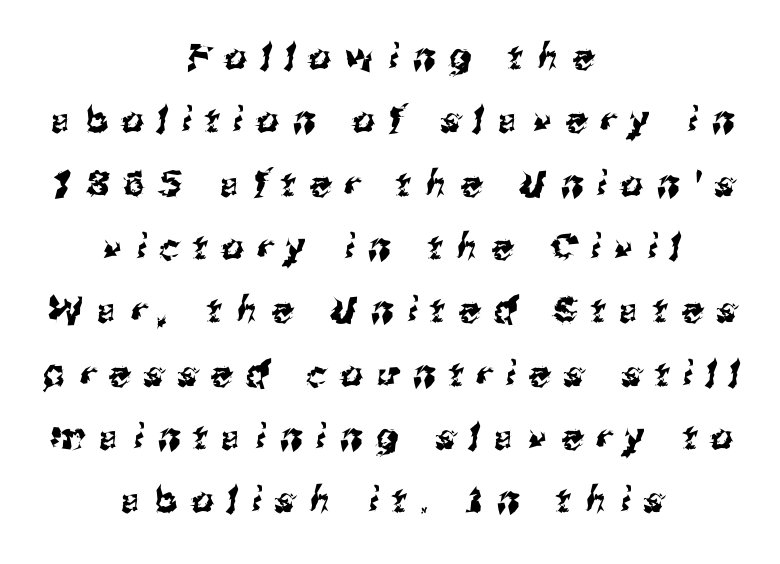
{"serif": "no", "width": "normal", "stroke_contrast": "medium", "x_height": "medium", "monospaced": "no", "underline": "no", "align": "center", "line_spacing_ratio": 1.81, "letter_spacing": "wide", "letter_spacing_em": 0.41, "glyph_px": 35}
